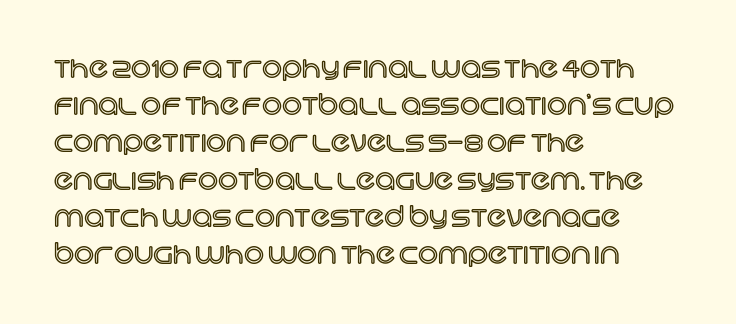
Q: Is the text italic (slanted)? A: No, it is upright.
Q: Is the text underlined? A: No.
Q: How is the paragraph aligned? A: Left-aligned.
Q: Is the spacing between letters normal or unusually wide? A: Normal.
Q: Is the spacing between lines tight, normal or loose? A: Normal.
Q: Width (condensed, normal, or wide)? A: Normal.
Q: x-height? A: Large.
Q: Monospaced? A: No.
